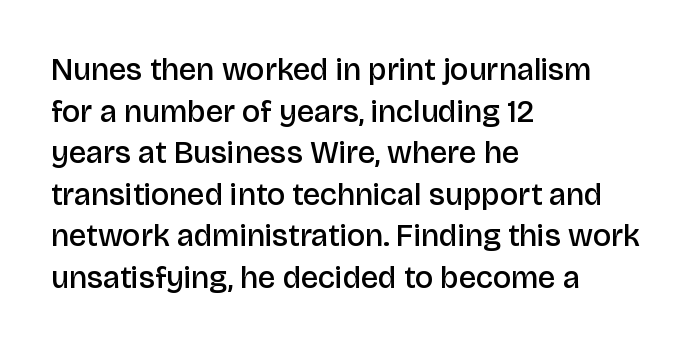
{"serif": "no", "italic": "no", "bold": "semi", "weight": "semibold", "width": "normal", "stroke_contrast": "low", "x_height": "large", "monospaced": "no", "underline": "no", "align": "left", "line_spacing": "normal", "line_spacing_ratio": 1.34, "letter_spacing": "normal", "letter_spacing_em": 0.0, "glyph_px": 31}
